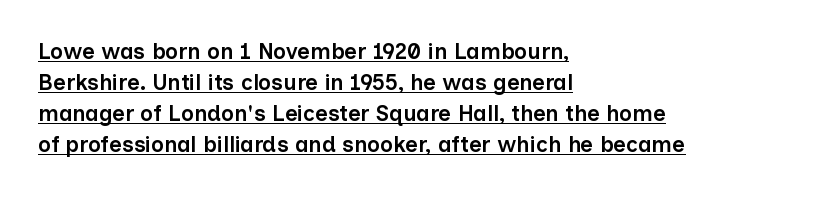
{"italic": "no", "bold": "semi", "underline": "yes", "align": "left", "line_spacing": "normal", "line_spacing_ratio": 1.41, "letter_spacing": "normal", "letter_spacing_em": 0.0, "glyph_px": 22}
